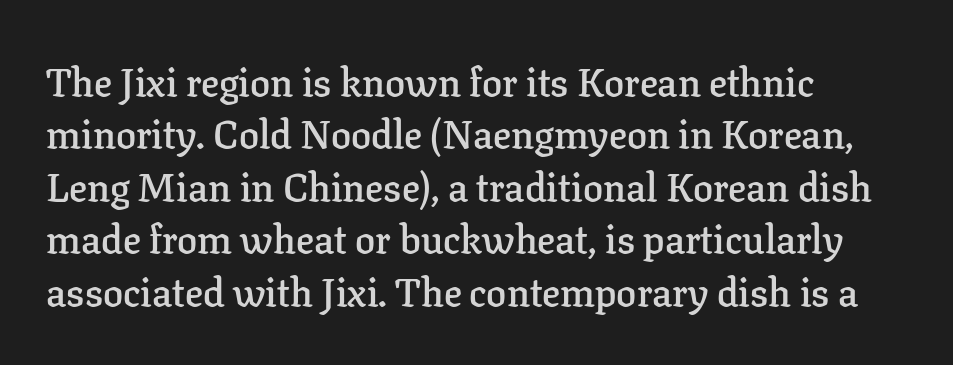
Q: Is the text bold? A: Semi-bold.
Q: Is the text italic (slanted)? A: No, it is upright.
Q: Is the typeface a serif or a sans-serif typeface? A: Serif.
Q: Is the text underlined? A: No.
Q: How is the paragraph aligned? A: Left-aligned.
Q: Is the spacing between letters normal or unusually wide? A: Normal.
Q: Is the spacing between lines tight, normal or loose? A: Normal.
Q: Width (condensed, normal, or wide)? A: Normal.
Q: Stroke contrast? A: Low.
Q: x-height? A: Medium.
Q: Monospaced? A: No.
